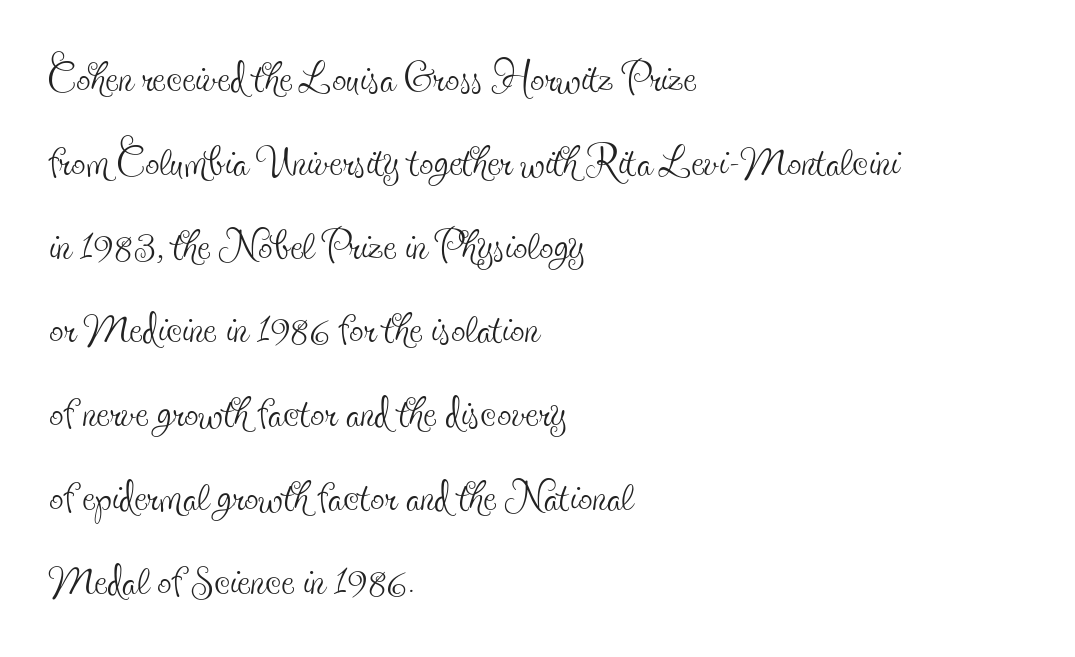
{"serif": "yes", "bold": "no", "weight": "thin", "width": "condensed", "x_height": "small", "monospaced": "no", "underline": "no", "align": "left", "line_spacing": "normal", "line_spacing_ratio": 1.47, "letter_spacing": "normal", "letter_spacing_em": 0.0, "glyph_px": 57}
